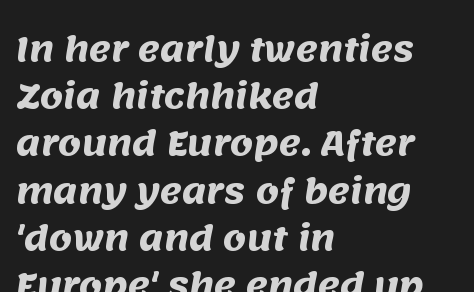
{"serif": "no", "bold": "yes", "weight": "heavy", "width": "normal", "stroke_contrast": "medium", "x_height": "large", "monospaced": "no", "underline": "no", "align": "left", "line_spacing": "normal", "line_spacing_ratio": 1.43, "letter_spacing": "normal", "letter_spacing_em": 0.0, "glyph_px": 33}
